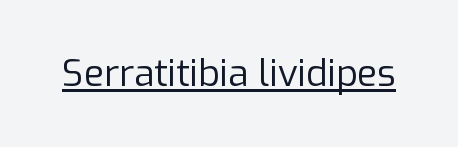
The image shows 37 px regular-weight sans-serif type, upright; set normal letter spacing, underlined; low stroke contrast and a medium x-height.
